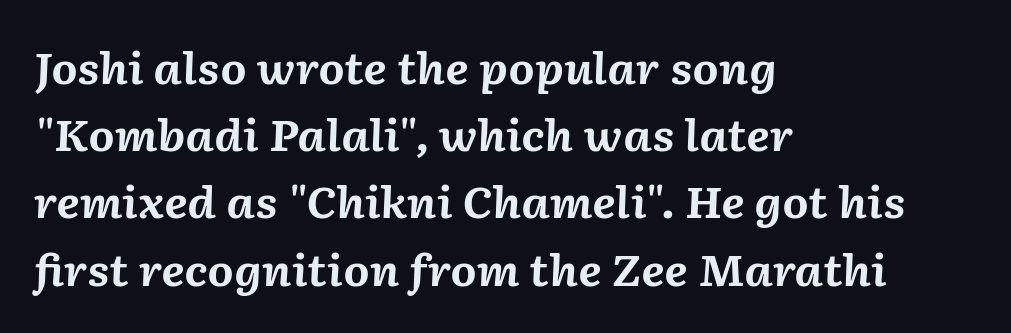
Q: Is the text bold? A: Yes.
Q: Is the text italic (slanted)? A: Yes, it leans right by about 2 degrees.
Q: Is the text underlined? A: No.
Q: How is the paragraph aligned? A: Left-aligned.
Q: Is the spacing between letters normal or unusually wide? A: Normal.
Q: Is the spacing between lines tight, normal or loose? A: Normal.
Q: Width (condensed, normal, or wide)? A: Normal.
Q: Stroke contrast? A: Medium.
Q: x-height? A: Medium.
Q: Monospaced? A: No.
